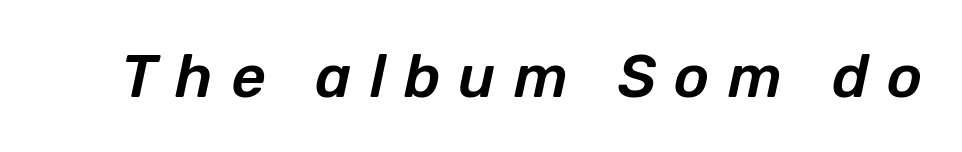
The image shows 60 px text type, italic (leaning right); set unusually wide letter spacing (+0.3 em), not underlined; low stroke contrast and a medium x-height.
